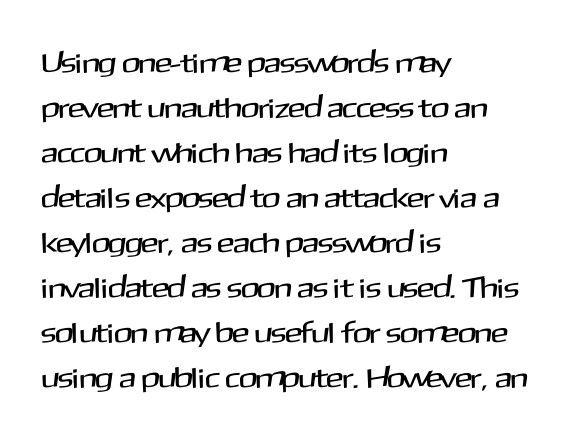
{"serif": "no", "italic": "no", "width": "normal", "stroke_contrast": "medium", "x_height": "medium", "monospaced": "no", "underline": "no", "align": "left", "line_spacing": "normal", "line_spacing_ratio": 1.55, "letter_spacing": "normal", "letter_spacing_em": 0.0, "glyph_px": 29}
